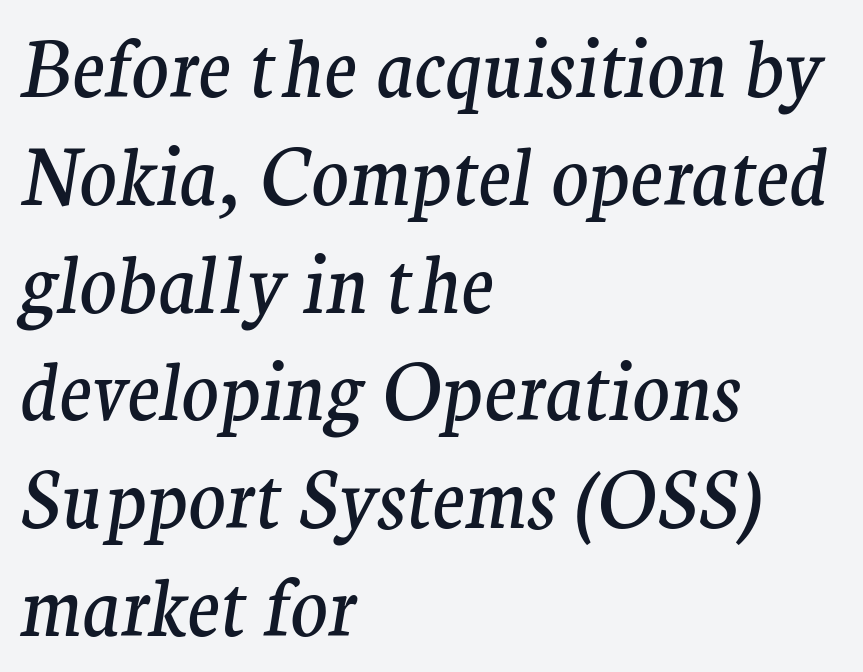
The image shows 77 px regular-weight serif type, italic (leaning right); set left-aligned, normal line spacing (1.4x), normal letter spacing, not underlined; medium stroke contrast and a medium x-height.
